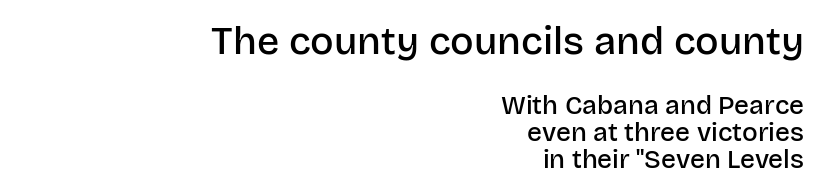
Q: Is the text bold? A: Semi-bold.
Q: Is the text italic (slanted)? A: No, it is upright.
Q: Is the typeface a serif or a sans-serif typeface? A: Sans-serif.
Q: Is the text underlined? A: No.
Q: How is the paragraph aligned? A: Right-aligned.
Q: Is the spacing between letters normal or unusually wide? A: Normal.
Q: Is the spacing between lines tight, normal or loose? A: Tight.
Q: Which block of text is set in a larger size, the first (top) or the second (bottom)? A: The first (top) one.
Q: Width (condensed, normal, or wide)? A: Normal.
Q: Stroke contrast? A: Low.
Q: x-height? A: Large.
Q: Monospaced? A: No.
